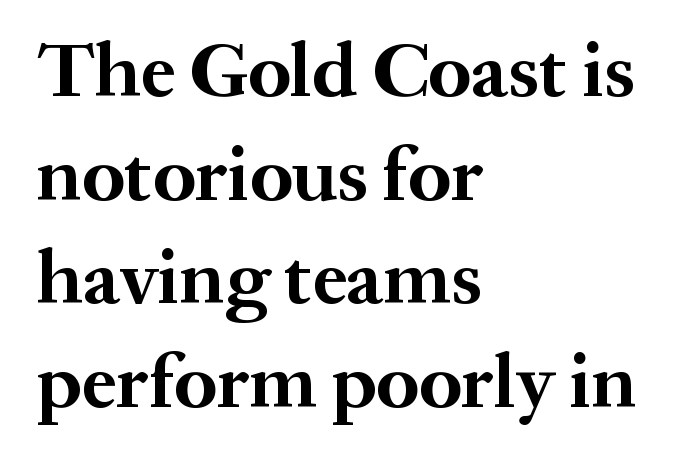
The image shows 78 px bold serif type, upright; set left-aligned, normal line spacing (1.33x), normal letter spacing, not underlined; medium stroke contrast and a medium x-height.
